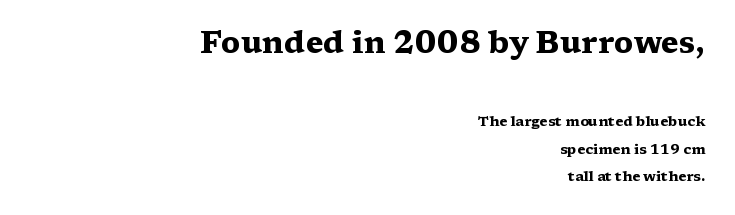
The image shows 31 px heavy, wide serif type, upright; set right-aligned, loose line spacing (1.95x), normal letter spacing, not underlined; the first (top) block is 2.21x larger; medium stroke contrast and a medium x-height.
